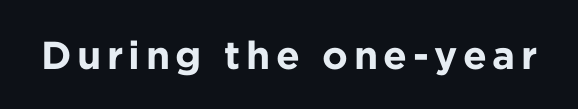
The image shows 39 px bold sans-serif type, upright; set not underlined; low stroke contrast and a medium x-height.
